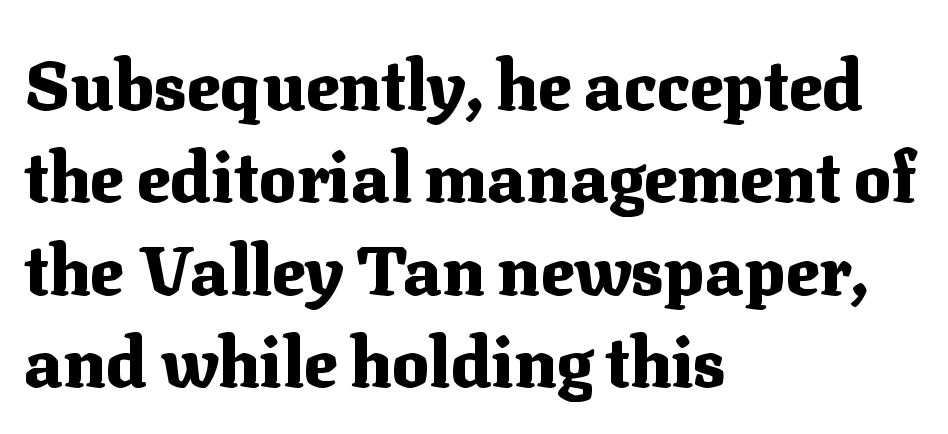
Check under the words: just untouched page. The face used here is seriffed, in the tradition of book romans. The horizontal fit of the characters is conventional and even. Reading down the column, the eye jumps a familiar distance to each next line. The paragraph has a hard left edge and a soft right edge.
